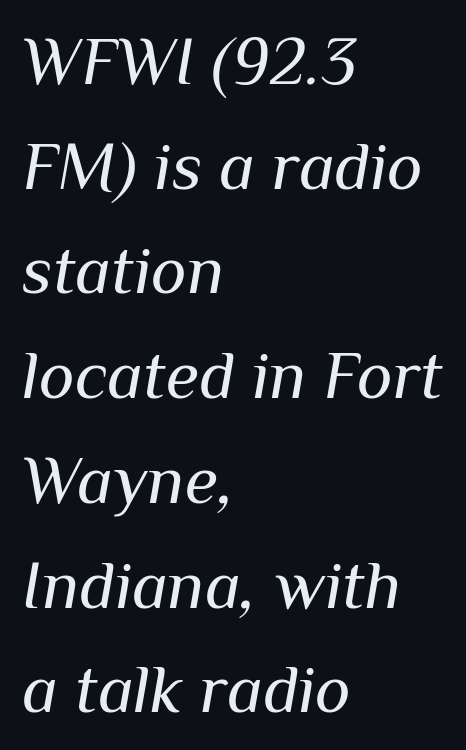
Q: Is the text bold? A: No.
Q: Is the text italic (slanted)? A: Yes, it leans right by about 10 degrees.
Q: Is the text underlined? A: No.
Q: How is the paragraph aligned? A: Left-aligned.
Q: Is the spacing between letters normal or unusually wide? A: Normal.
Q: Is the spacing between lines tight, normal or loose? A: Normal.
Q: Width (condensed, normal, or wide)? A: Normal.
Q: Stroke contrast? A: Medium.
Q: x-height? A: Medium.
Q: Monospaced? A: No.
